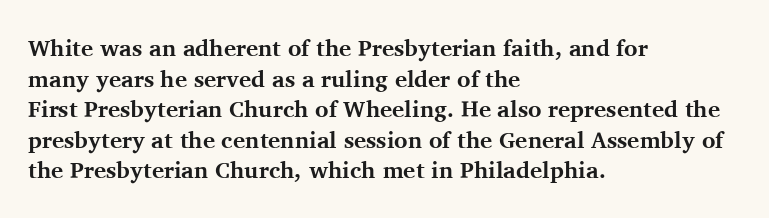
Q: Is the text bold? A: Yes.
Q: Is the text italic (slanted)? A: No, it is upright.
Q: Is the text underlined? A: No.
Q: How is the paragraph aligned? A: Left-aligned.
Q: Is the spacing between letters normal or unusually wide? A: Normal.
Q: Is the spacing between lines tight, normal or loose? A: Normal.
